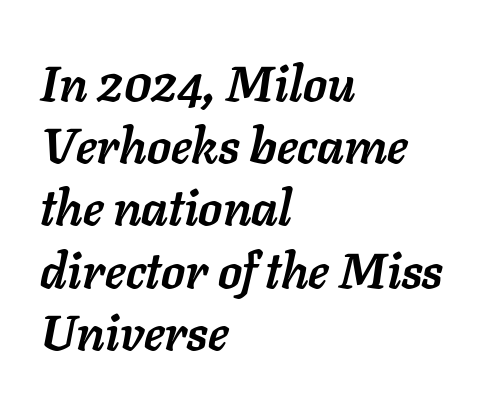
Typographic density is high because the face is bold. In terms of posture, this sample is oblique. Reading down the block, your eye returns to a fixed left position each line. No word sits above an underline.
